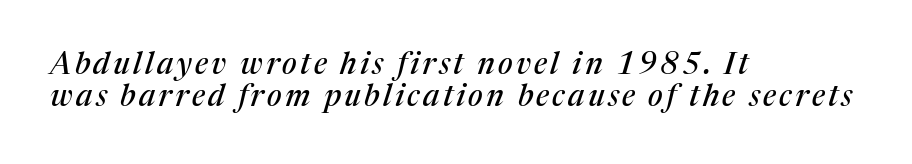
The image shows 30 px serif type, italic (leaning right); set left-aligned, tight line spacing (1.08x), not underlined; medium stroke contrast and a medium x-height.
